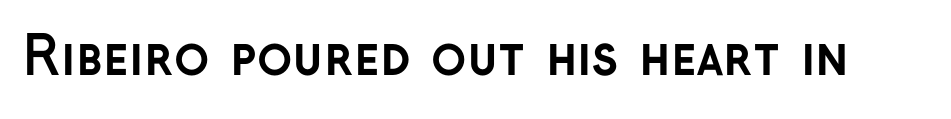
Q: Is the text bold? A: Yes.
Q: Is the text italic (slanted)? A: No, it is upright.
Q: Is the typeface a serif or a sans-serif typeface? A: Sans-serif.
Q: Is the text underlined? A: No.
Q: Is the spacing between letters normal or unusually wide? A: Normal.
Q: Width (condensed, normal, or wide)? A: Normal.
Q: Stroke contrast? A: Low.
Q: x-height? A: Medium.
Q: Monospaced? A: No.
